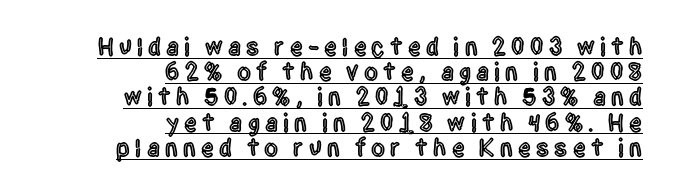
{"italic": "no", "underline": "yes", "align": "right", "line_spacing": "tight", "line_spacing_ratio": 1.01, "letter_spacing": "wide", "letter_spacing_em": 0.21, "glyph_px": 25}
